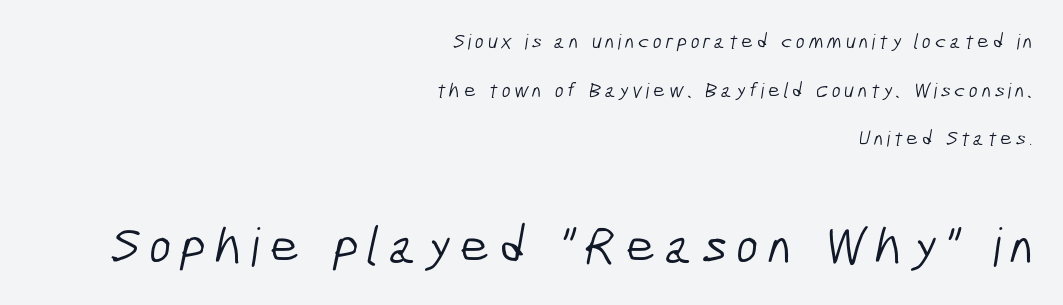
The image shows 53 px light, condensed sans-serif type; set right-aligned, loose line spacing (2.32x), not underlined; the second (bottom) block is 2.52x larger; low stroke contrast and a medium x-height.
